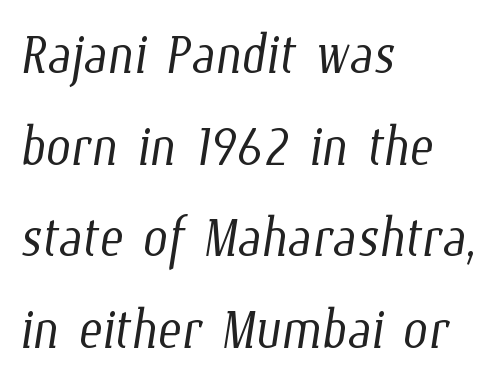
Caption: multi-line text, flush left, ragged right. The passage shown is not bold in any degree. This rendering leaves character spacing at its baseline value. The strip under each line holds only bare page. Looks like regular typesetting: each glyph gets only the width it needs.
